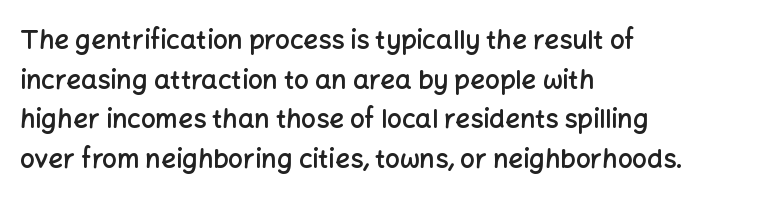
Q: Is the text bold? A: Semi-bold.
Q: Is the text italic (slanted)? A: No, it is upright.
Q: Is the text underlined? A: No.
Q: How is the paragraph aligned? A: Left-aligned.
Q: Is the spacing between letters normal or unusually wide? A: Normal.
Q: Is the spacing between lines tight, normal or loose? A: Normal.
